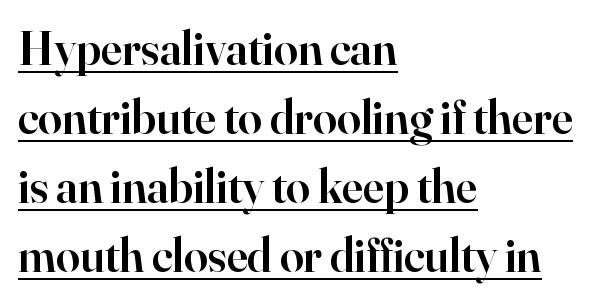
The image shows 48 px semibold serif type, upright; set left-aligned, normal line spacing (1.44x), normal letter spacing, underlined; high stroke contrast and a small x-height.
